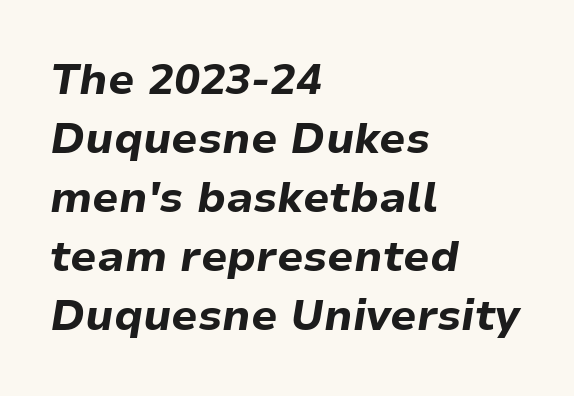
A typesetter would call this zero additional tracking. The characters look thick and weighty, a clear bold. The passage shown stacks its lines at a standard gap. This sample has the flowing, uneven cadence of proportional lettering.
